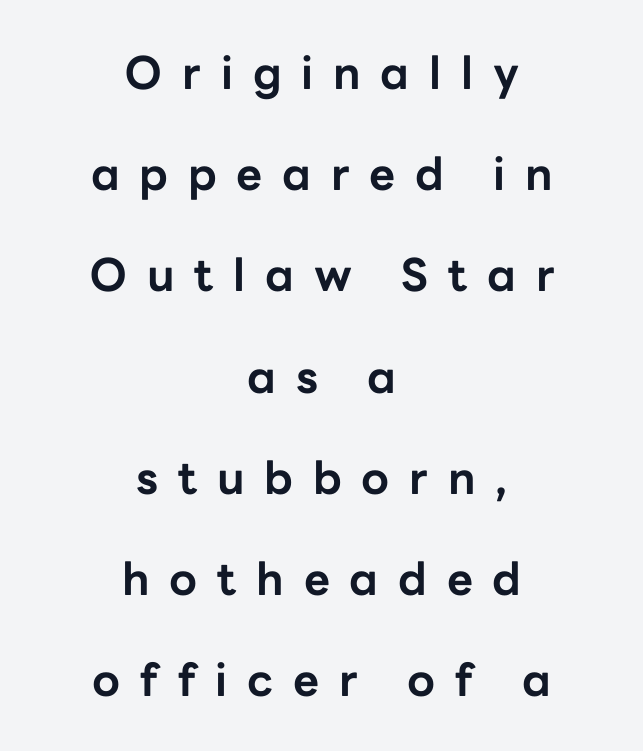
Caption: bold face, heavy strokes. These lines are centered, leaving both edges ragged. What's the leading like? Stretched, with rows far apart. Glance below the letters and you will spot only blank space. Here the glyphs are tracked loosely, breaking word shapes into spaced letters. Each letter keeps its own natural width here, so spacing adapts to shape.
